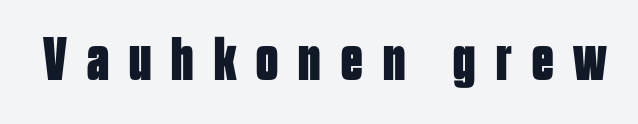
The image shows 61 px bold, condensed sans-serif type, upright; set unusually wide letter spacing (+0.33 em), not underlined; low stroke contrast and a large x-height.
